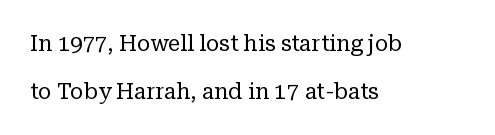
Rows of type keep a wide berth in the vertical direction. What stands out about the letter spacing? Nothing — it is the standard amount. Heaviness? Minimal to ordinary, like unemphasized prose. One-word summary of the alignment: left. Bare-footed words on every line.
